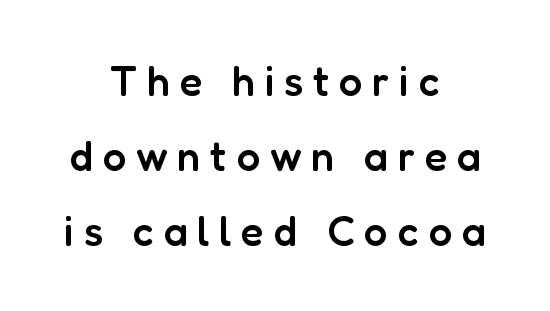
Q: Is the text bold? A: Semi-bold.
Q: Is the text italic (slanted)? A: No, it is upright.
Q: Is the typeface a serif or a sans-serif typeface? A: Sans-serif.
Q: Is the text underlined? A: No.
Q: How is the paragraph aligned? A: Centered.
Q: Is the spacing between letters normal or unusually wide? A: Unusually wide.
Q: Width (condensed, normal, or wide)? A: Normal.
Q: Stroke contrast? A: Low.
Q: x-height? A: Medium.
Q: Monospaced? A: No.
